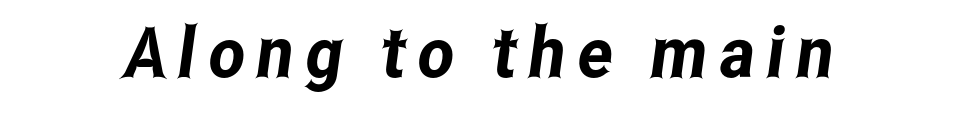
The image shows 70 px condensed sans-serif type; set not underlined; low stroke contrast and a medium x-height.
